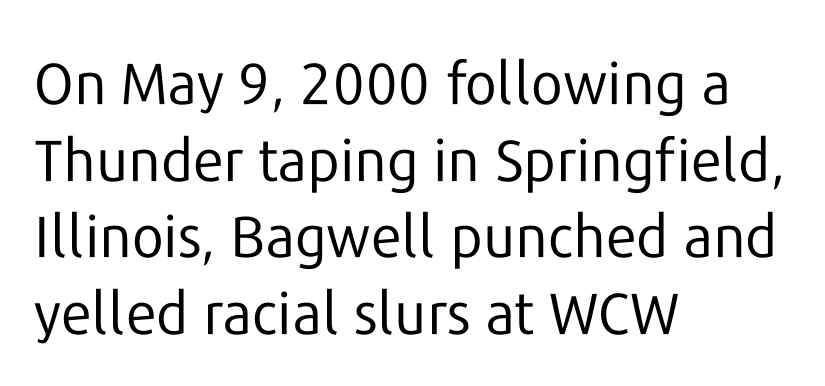
{"serif": "no", "italic": "no", "bold": "no", "weight": "regular", "width": "normal", "stroke_contrast": "low", "x_height": "medium", "monospaced": "no", "underline": "no", "align": "left", "line_spacing": "normal", "line_spacing_ratio": 1.32, "letter_spacing": "normal", "letter_spacing_em": 0.0, "glyph_px": 58}
